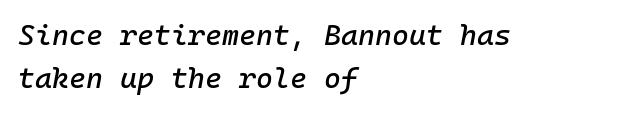
The string is rendered with underlining switched off. Emphasis-style slanted type is in use. In CSS terms this would be text-align: left. Note the uniform advance width — an 'i' takes as much space as an 'm'.
